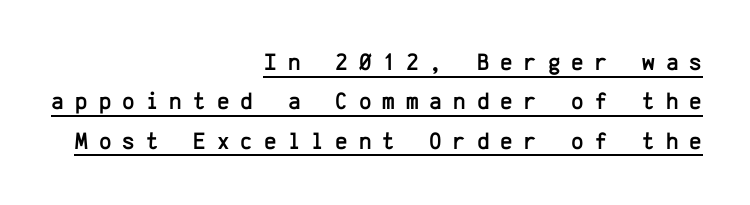
Q: Is the text italic (slanted)? A: No, it is upright.
Q: Is the text underlined? A: Yes.
Q: How is the paragraph aligned? A: Right-aligned.
Q: Is the spacing between letters normal or unusually wide? A: Unusually wide.
Q: Is the spacing between lines tight, normal or loose? A: Normal.
